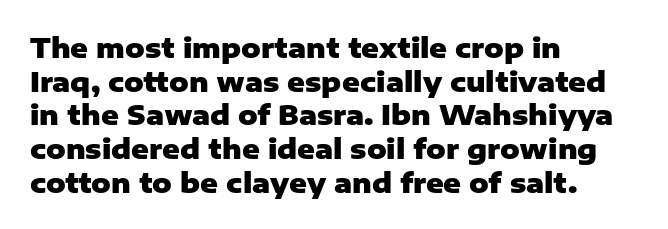
{"italic": "no", "bold": "yes", "underline": "no", "align": "left", "line_spacing": "normal", "line_spacing_ratio": 1.25, "letter_spacing": "normal", "letter_spacing_em": 0.0, "glyph_px": 27}
